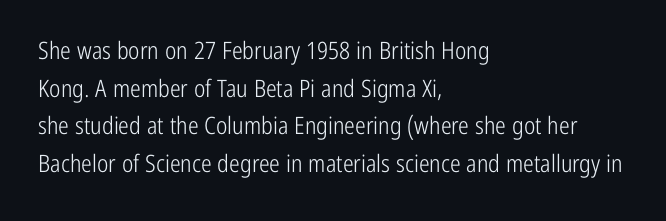
Q: Is the text bold? A: No.
Q: Is the text italic (slanted)? A: No, it is upright.
Q: Is the text underlined? A: No.
Q: How is the paragraph aligned? A: Left-aligned.
Q: Is the spacing between letters normal or unusually wide? A: Normal.
Q: Is the spacing between lines tight, normal or loose? A: Normal.
